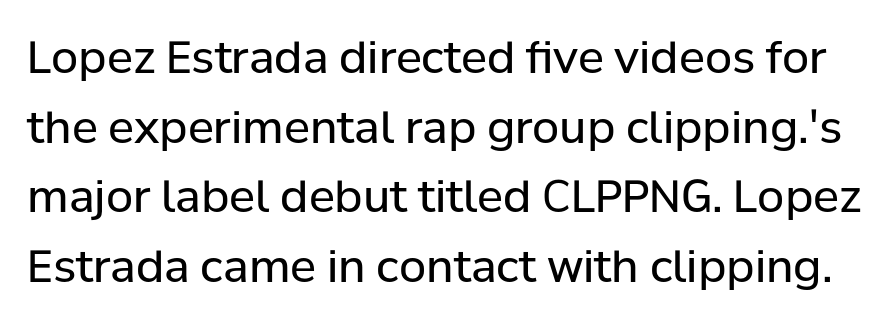
{"serif": "no", "italic": "no", "bold": "no", "weight": "regular", "width": "normal", "stroke_contrast": "low", "x_height": "medium", "monospaced": "no", "underline": "no", "line_spacing": "normal", "line_spacing_ratio": 1.58, "letter_spacing": "normal", "letter_spacing_em": 0.0, "glyph_px": 44}
